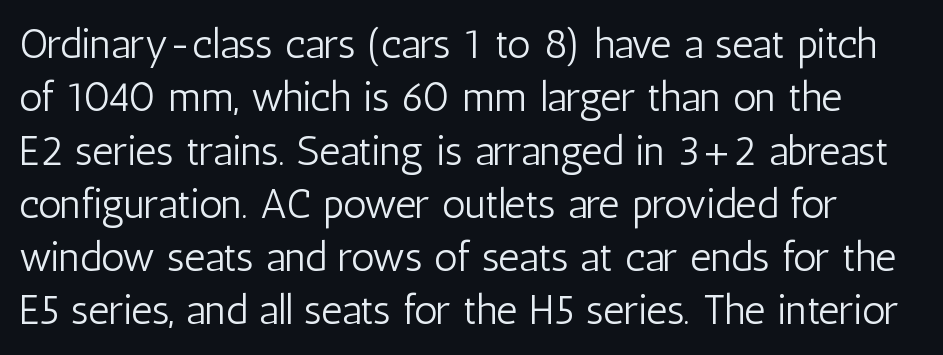
The image shows 41 px light, condensed sans-serif type, upright; set normal line spacing (1.3x), normal letter spacing, not underlined; low stroke contrast and a medium x-height.
